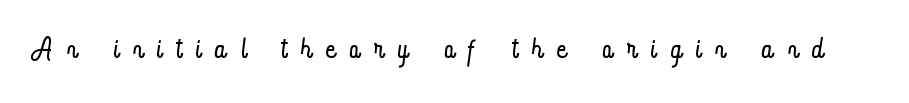
Varying glyph widths throughout — classic text-font behaviour. The face looks like a standard text weight, possibly lighter. Look at the tracking — it's clearly loosened, letters drifting apart. Lines of text with bare space underneath.
